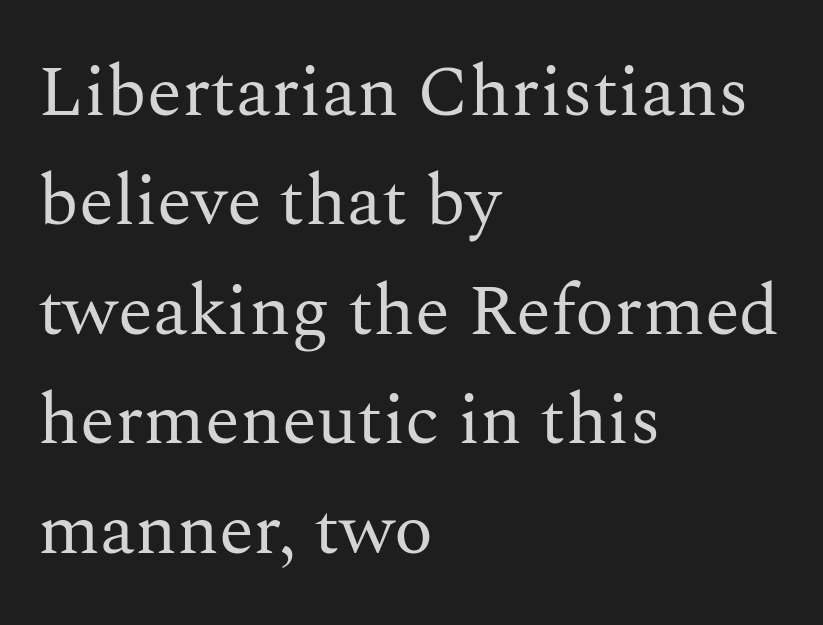
The image shows 72 px regular-weight serif type, upright; set left-aligned, normal line spacing (1.52x), normal letter spacing, not underlined; medium stroke contrast and a medium x-height.
